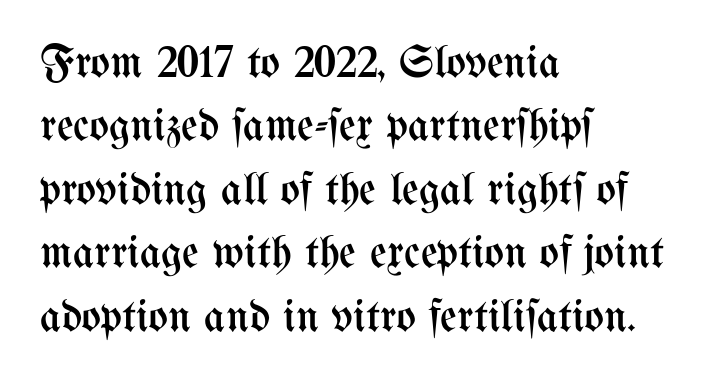
{"italic": "no", "bold": "no", "weight": "regular", "width": "condensed", "stroke_contrast": "medium", "x_height": "medium", "monospaced": "no", "underline": "no", "align": "left", "line_spacing": "normal", "line_spacing_ratio": 1.38, "letter_spacing": "normal", "letter_spacing_em": 0.0, "glyph_px": 46}
